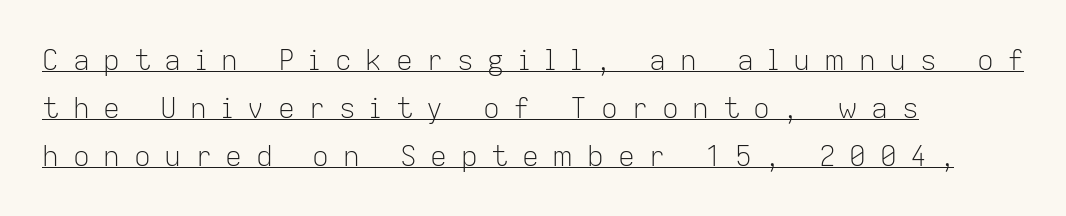
{"serif": "no", "italic": "no", "bold": "no", "weight": "light", "width": "normal", "stroke_contrast": "low", "x_height": "medium", "monospaced": "no", "underline": "yes", "align": "left", "line_spacing_ratio": 1.71, "letter_spacing": "wide", "letter_spacing_em": 0.49, "glyph_px": 28}
